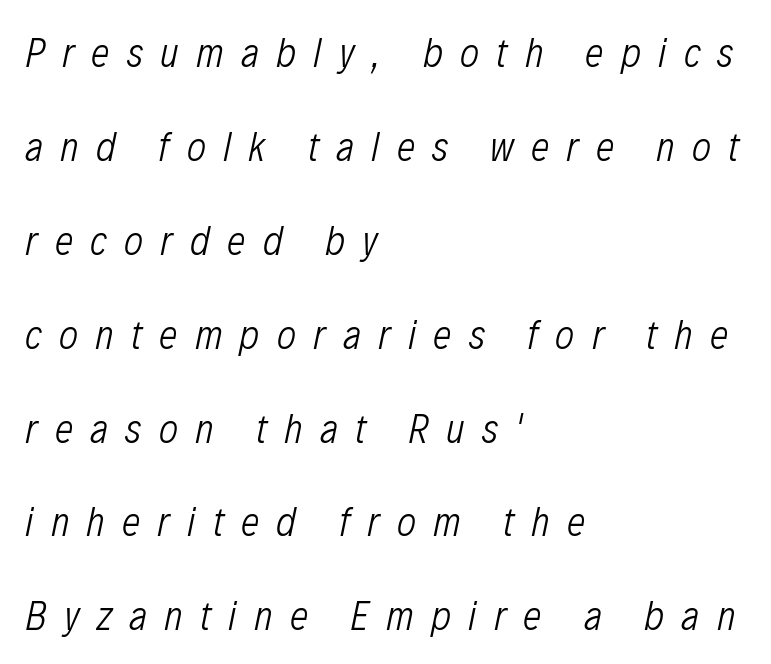
Q: Is the text bold? A: No.
Q: Is the text italic (slanted)? A: Yes, it leans right by about 12 degrees.
Q: Is the text underlined? A: No.
Q: How is the paragraph aligned? A: Left-aligned.
Q: Is the spacing between letters normal or unusually wide? A: Unusually wide.
Q: Is the spacing between lines tight, normal or loose? A: Loose.
Q: Width (condensed, normal, or wide)? A: Condensed.
Q: Stroke contrast? A: Low.
Q: x-height? A: Medium.
Q: Monospaced? A: No.
